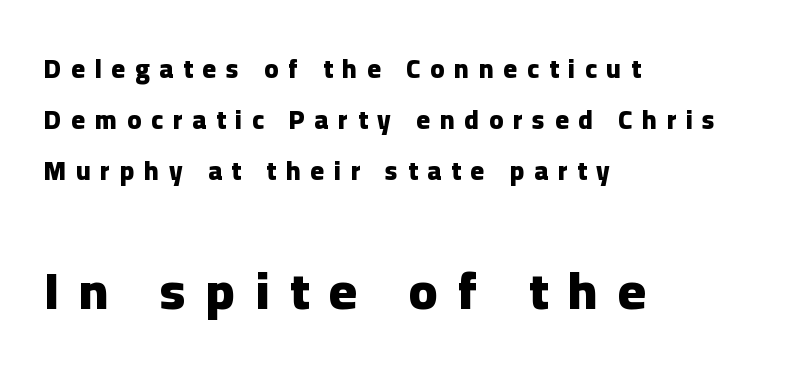
The image shows 53 px heavy sans-serif type, upright; set left-aligned, loose line spacing (1.96x), unusually wide letter spacing (+0.38 em), not underlined; the second (bottom) block is 2.04x larger; low stroke contrast and a medium x-height.
